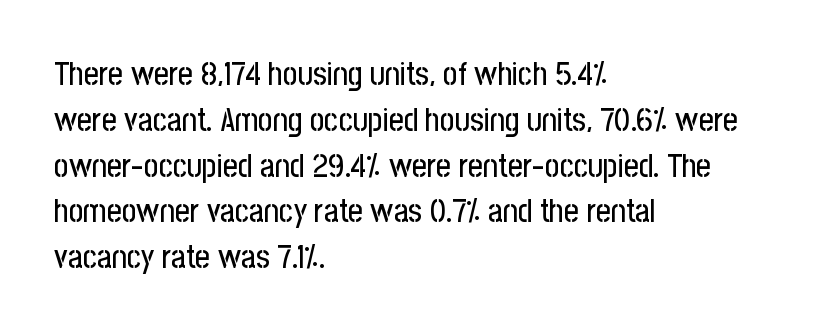
Q: Is the text italic (slanted)? A: No, it is upright.
Q: Is the typeface a serif or a sans-serif typeface? A: Sans-serif.
Q: Is the text underlined? A: No.
Q: How is the paragraph aligned? A: Left-aligned.
Q: Is the spacing between letters normal or unusually wide? A: Normal.
Q: Is the spacing between lines tight, normal or loose? A: Normal.
Q: Width (condensed, normal, or wide)? A: Condensed.
Q: Stroke contrast? A: Low.
Q: x-height? A: Medium.
Q: Monospaced? A: No.
